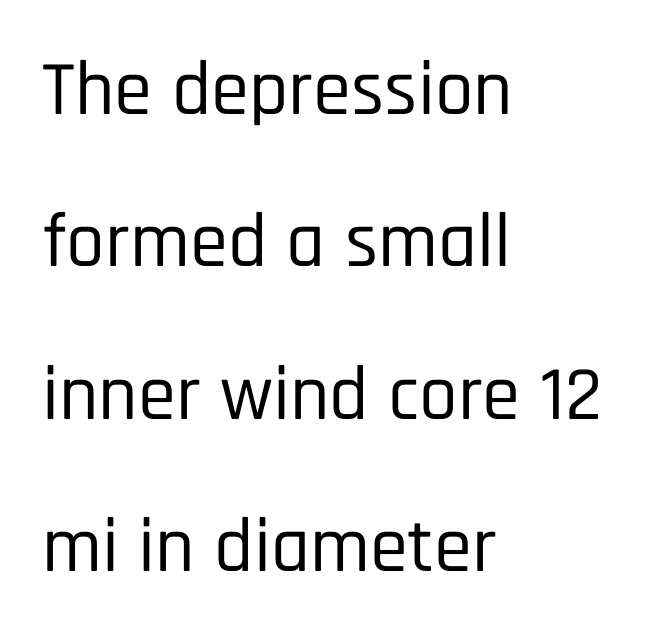
Q: Is the text italic (slanted)? A: No, it is upright.
Q: Is the typeface a serif or a sans-serif typeface? A: Sans-serif.
Q: Is the text underlined? A: No.
Q: How is the paragraph aligned? A: Left-aligned.
Q: Is the spacing between letters normal or unusually wide? A: Normal.
Q: Is the spacing between lines tight, normal or loose? A: Loose.
Q: Width (condensed, normal, or wide)? A: Condensed.
Q: Stroke contrast? A: Low.
Q: x-height? A: Large.
Q: Monospaced? A: No.
